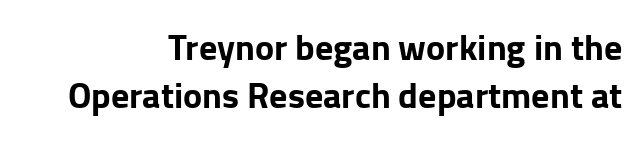
The image shows 36 px bold sans-serif type, upright; set right-aligned, normal line spacing (1.34x), normal letter spacing, not underlined; low stroke contrast and a medium x-height.
